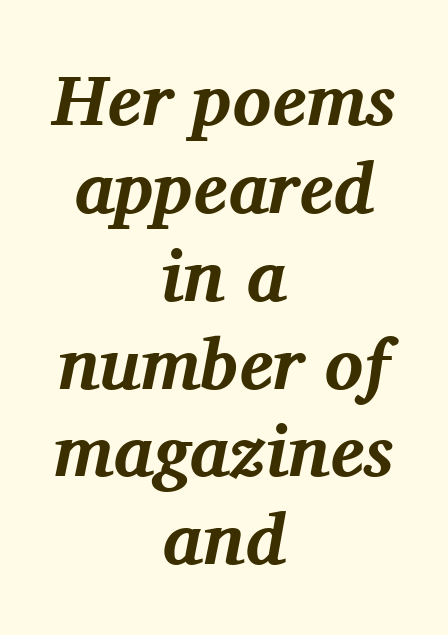
Q: Is the text bold? A: Yes.
Q: Is the text italic (slanted)? A: Yes, it leans right by about 11 degrees.
Q: Is the typeface a serif or a sans-serif typeface? A: Serif.
Q: Is the text underlined? A: No.
Q: How is the paragraph aligned? A: Centered.
Q: Is the spacing between letters normal or unusually wide? A: Normal.
Q: Width (condensed, normal, or wide)? A: Normal.
Q: Stroke contrast? A: Medium.
Q: x-height? A: Medium.
Q: Monospaced? A: No.
